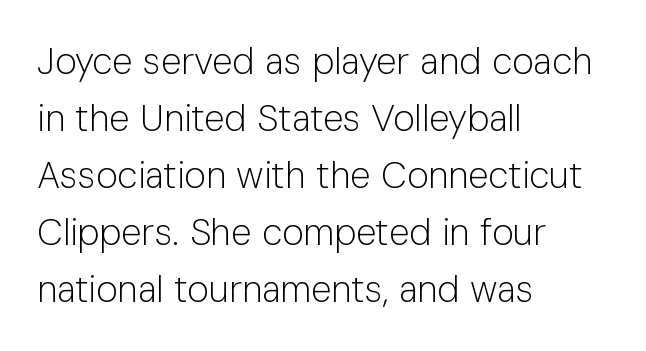
The lines in this sample share a left origin and differ only in where they stop. Default kerning and tracking; the words read as compact shapes. The font's upright variant was chosen for this text. The cut favours lightness, reaching ordinary text weight at its darkest.
